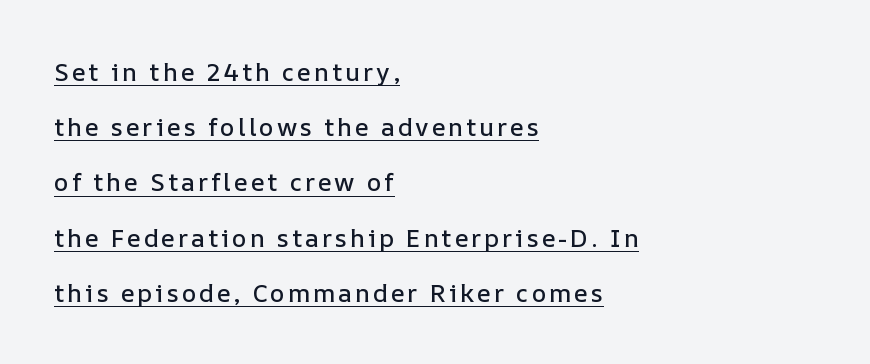
Q: Is the text italic (slanted)? A: No, it is upright.
Q: Is the text underlined? A: Yes.
Q: How is the paragraph aligned? A: Left-aligned.
Q: Is the spacing between lines tight, normal or loose? A: Loose.
